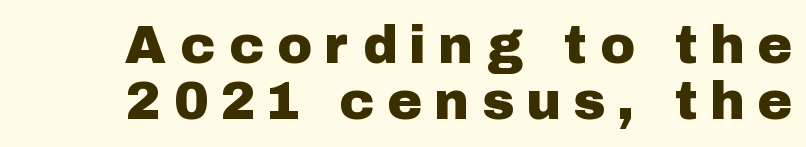
Glance below the letters and you will spot only blank space. The face used here is proportionally spaced, like ordinary book or web type. The lettering stays uniformly vertical, giving the passage a roman look. I'd call this a sans setting — the letters go barefoot. Each word looks stretched out because of the extra space between its letters. Vertically, the passage feels compressed, each row crowding the next.
